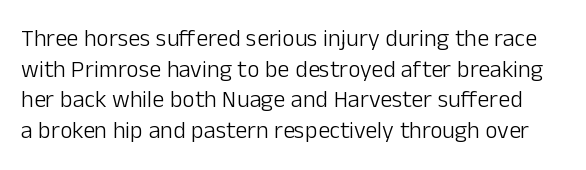
{"italic": "no", "bold": "no", "underline": "no", "line_spacing": "normal", "line_spacing_ratio": 1.28, "letter_spacing": "normal", "letter_spacing_em": 0.0, "glyph_px": 24}
